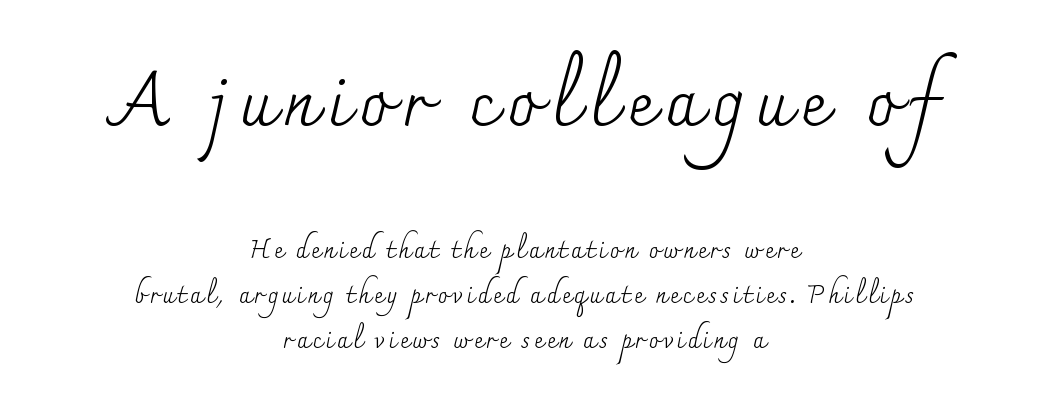
Nobody drew a line under any word here. This sample is center-justified, so both line endings float freely. Varying glyph widths throughout — classic text-font behaviour.
